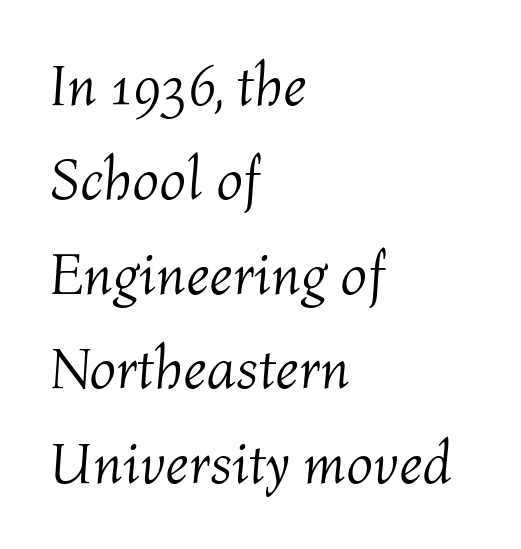
{"italic": "yes", "lean": "right", "slant_degrees": 4, "bold": "no", "weight": "light", "width": "normal", "stroke_contrast": "medium", "x_height": "medium", "monospaced": "no", "underline": "no", "align": "left", "line_spacing": "normal", "line_spacing_ratio": 1.6, "letter_spacing": "normal", "letter_spacing_em": 0.0, "glyph_px": 59}
